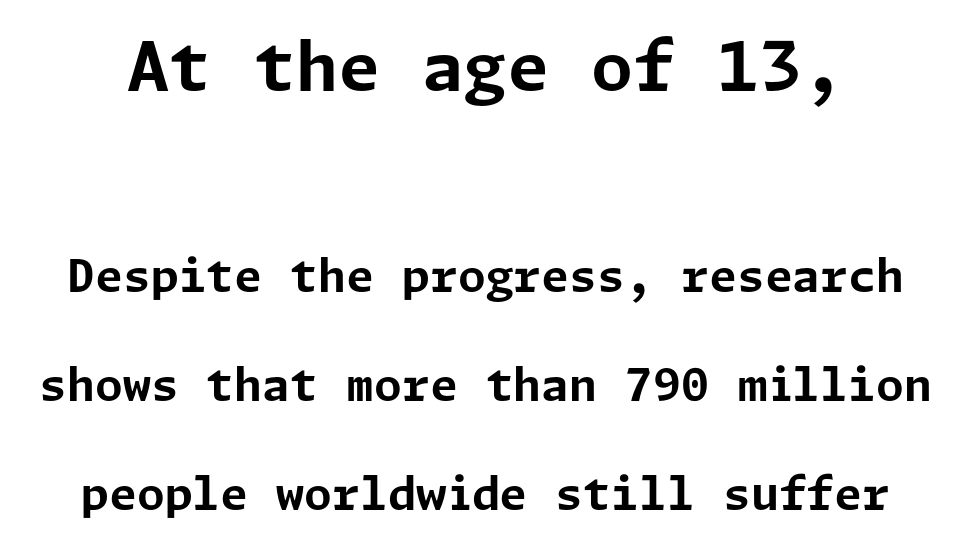
Nothing sits at the stroke ends, so this counts as sans-serif. Only glyphs here, with clear space below each row. Stroke thickness is high; the sample reads as a true bold. Do the letters lean? They stand straight.
